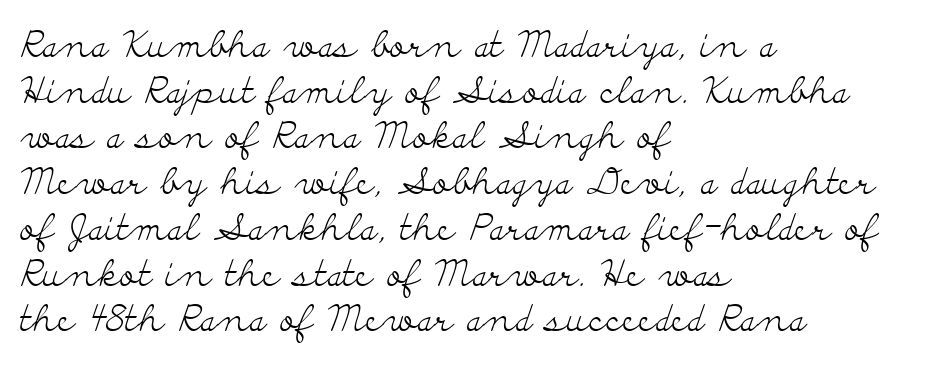
Q: Is the text bold? A: No.
Q: Is the text italic (slanted)? A: Yes.
Q: Is the typeface a serif or a sans-serif typeface? A: Serif.
Q: Is the text underlined? A: No.
Q: How is the paragraph aligned? A: Left-aligned.
Q: Is the spacing between letters normal or unusually wide? A: Normal.
Q: Is the spacing between lines tight, normal or loose? A: Normal.
Q: Width (condensed, normal, or wide)? A: Wide.
Q: Stroke contrast? A: Low.
Q: x-height? A: Small.
Q: Monospaced? A: No.
